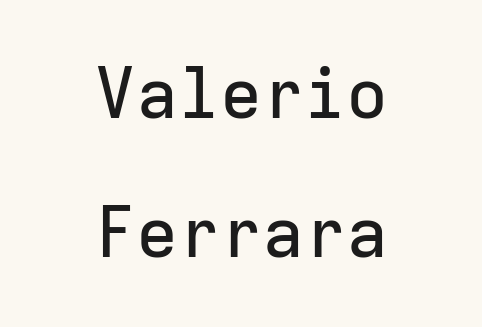
{"serif": "no", "italic": "no", "width": "normal", "stroke_contrast": "low", "x_height": "medium", "monospaced": "yes", "underline": "no", "align": "center", "line_spacing": "loose", "line_spacing_ratio": 1.98, "letter_spacing": "normal", "letter_spacing_em": 0.0, "glyph_px": 70}
